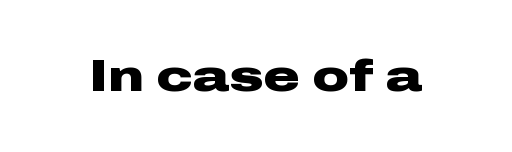
Q: Is the text bold? A: Yes.
Q: Is the text italic (slanted)? A: No, it is upright.
Q: Is the typeface a serif or a sans-serif typeface? A: Sans-serif.
Q: Is the text underlined? A: No.
Q: Is the spacing between letters normal or unusually wide? A: Normal.
Q: Width (condensed, normal, or wide)? A: Wide.
Q: Stroke contrast? A: Low.
Q: x-height? A: Medium.
Q: Monospaced? A: No.
